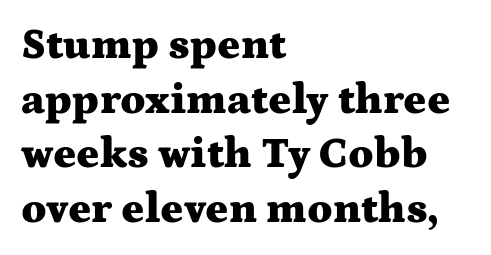
Q: Is the text bold? A: Yes.
Q: Is the text italic (slanted)? A: No, it is upright.
Q: Is the typeface a serif or a sans-serif typeface? A: Serif.
Q: Is the text underlined? A: No.
Q: How is the paragraph aligned? A: Left-aligned.
Q: Is the spacing between letters normal or unusually wide? A: Normal.
Q: Is the spacing between lines tight, normal or loose? A: Normal.
Q: Width (condensed, normal, or wide)? A: Wide.
Q: Stroke contrast? A: Medium.
Q: x-height? A: Medium.
Q: Monospaced? A: No.
